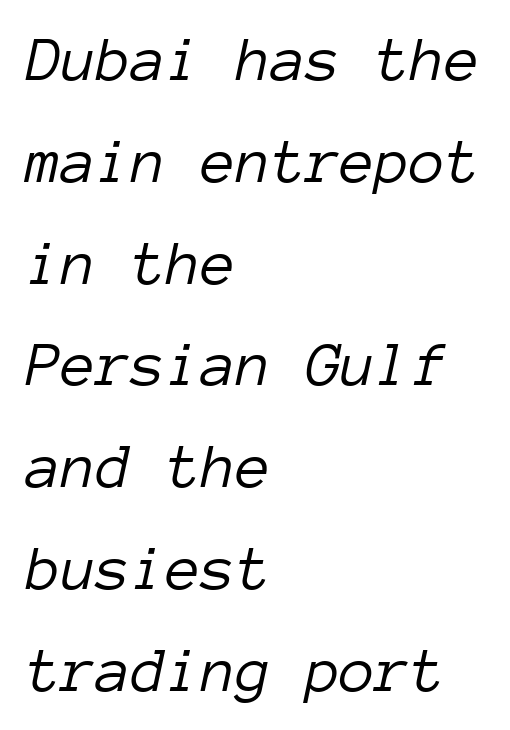
The passage shown has conventional tracking throughout. Descenders are the only things crossing below the line. Does the copy run flush right? No — it runs flush left. The leading is moderate, giving the passage an even texture.
